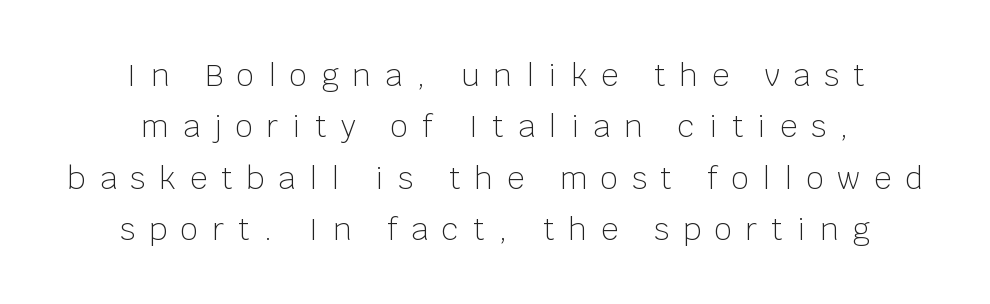
{"serif": "no", "italic": "no", "bold": "no", "weight": "light", "width": "normal", "stroke_contrast": "low", "x_height": "large", "monospaced": "no", "underline": "no", "align": "center", "line_spacing_ratio": 1.71, "letter_spacing": "wide", "letter_spacing_em": 0.47, "glyph_px": 30}
